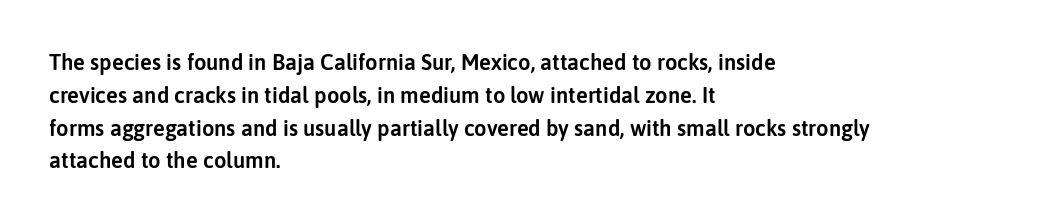
The image shows 22 px text type, upright; set left-aligned, normal line spacing (1.49x), normal letter spacing, not underlined.
